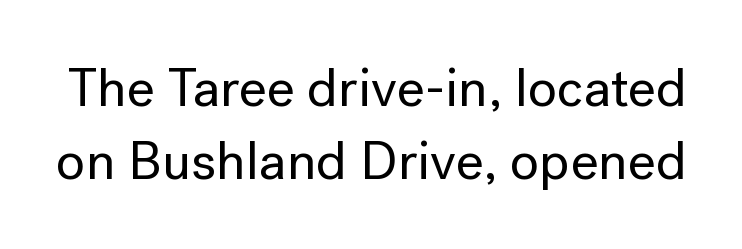
{"serif": "no", "italic": "no", "width": "normal", "stroke_contrast": "low", "x_height": "medium", "monospaced": "no", "underline": "no", "line_spacing": "normal", "line_spacing_ratio": 1.36, "letter_spacing": "normal", "letter_spacing_em": 0.0, "glyph_px": 54}
